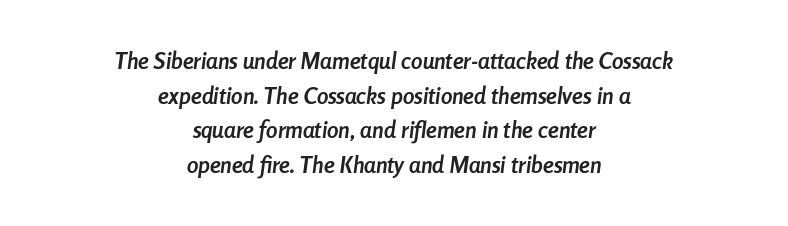
Q: Is the text bold? A: Yes.
Q: Is the text italic (slanted)? A: Yes, it leans right by about 8 degrees.
Q: Is the text underlined? A: No.
Q: How is the paragraph aligned? A: Centered.
Q: Is the spacing between letters normal or unusually wide? A: Normal.
Q: Is the spacing between lines tight, normal or loose? A: Normal.
